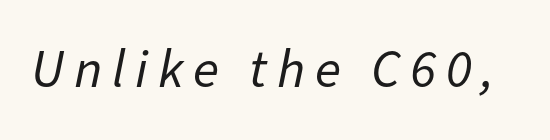
Q: Is the text bold? A: No.
Q: Is the text italic (slanted)? A: Yes, it leans right by about 11 degrees.
Q: Is the text underlined? A: No.
Q: Width (condensed, normal, or wide)? A: Normal.
Q: Stroke contrast? A: Low.
Q: x-height? A: Medium.
Q: Monospaced? A: No.
